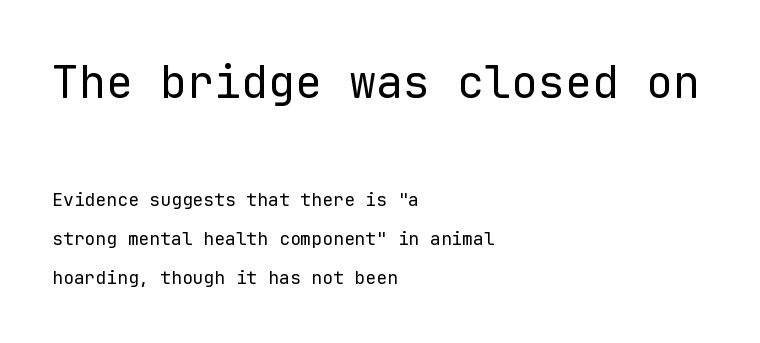
{"serif": "no", "italic": "no", "bold": "no", "weight": "regular", "width": "normal", "stroke_contrast": "low", "x_height": "medium", "monospaced": "yes", "underline": "no", "align": "left", "line_spacing": "loose", "line_spacing_ratio": 2.19, "letter_spacing": "normal", "letter_spacing_em": 0.0, "larger_block": "first", "size_ratio": 2.5, "glyph_px": 45}
